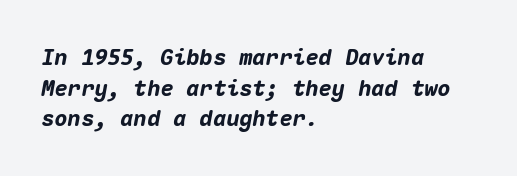
{"italic": "yes", "lean": "right", "slant_degrees": 10, "bold": "yes", "underline": "no", "align": "left", "line_spacing": "normal", "line_spacing_ratio": 1.39, "letter_spacing": "normal", "letter_spacing_em": 0.0, "glyph_px": 22}
